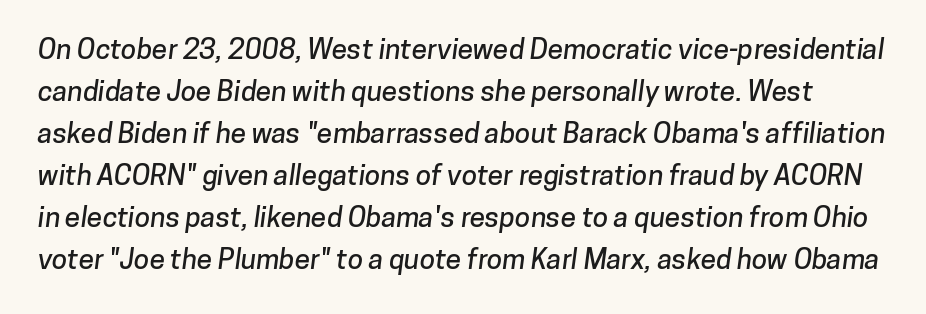
{"serif": "no", "width": "normal", "stroke_contrast": "low", "x_height": "medium", "monospaced": "no", "underline": "no", "line_spacing": "normal", "line_spacing_ratio": 1.5, "letter_spacing": "normal", "letter_spacing_em": 0.0, "glyph_px": 28}
